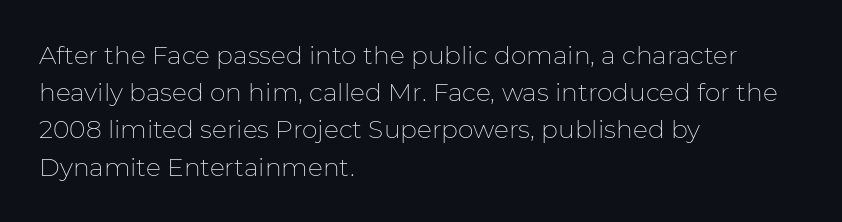
Q: Is the text bold? A: No.
Q: Is the text italic (slanted)? A: No, it is upright.
Q: Is the text underlined? A: No.
Q: How is the paragraph aligned? A: Left-aligned.
Q: Is the spacing between letters normal or unusually wide? A: Normal.
Q: Is the spacing between lines tight, normal or loose? A: Normal.
